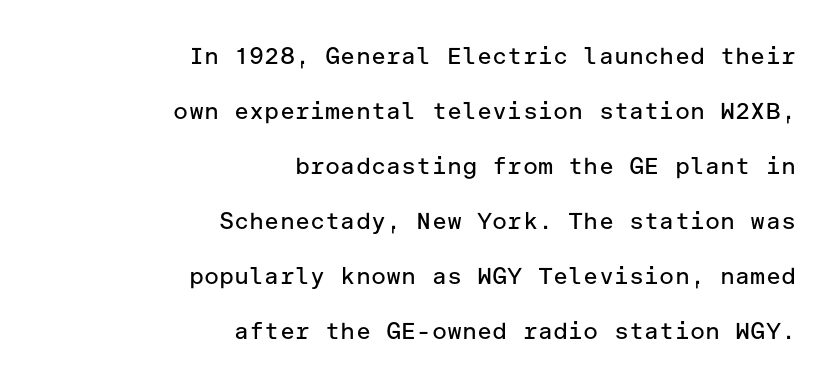
The image shows 23 px text type, upright; set right-aligned, loose line spacing (2.39x), normal letter spacing, not underlined.
